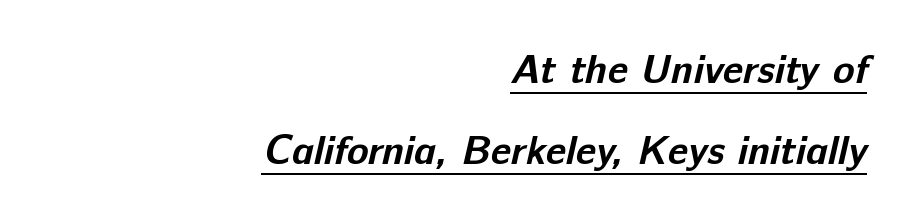
The image shows 40 px bold sans-serif type; set right-aligned, loose line spacing (2.02x), normal letter spacing, underlined; low stroke contrast and a medium x-height.
